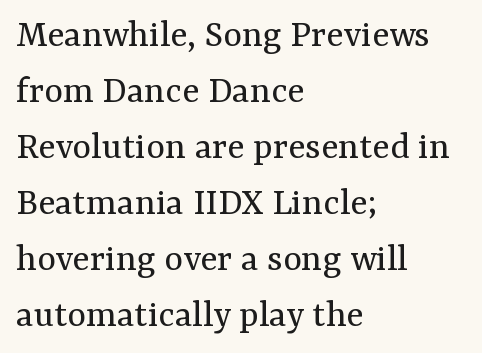
There is no visible air inserted between adjacent glyphs. The rendering uses natural spacing where letterforms have individual widths. No italicization has been applied; the sample stays upright. Is the block centered? No — it sits flush against the left margin.
